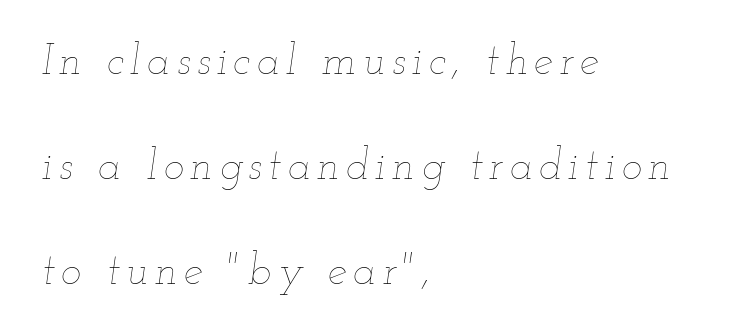
Q: Is the text bold? A: No.
Q: Is the text italic (slanted)? A: Yes, it leans right by about 12 degrees.
Q: Is the text underlined? A: No.
Q: How is the paragraph aligned? A: Left-aligned.
Q: Is the spacing between lines tight, normal or loose? A: Loose.
Q: Width (condensed, normal, or wide)? A: Wide.
Q: Stroke contrast? A: Low.
Q: x-height? A: Small.
Q: Monospaced? A: No.
